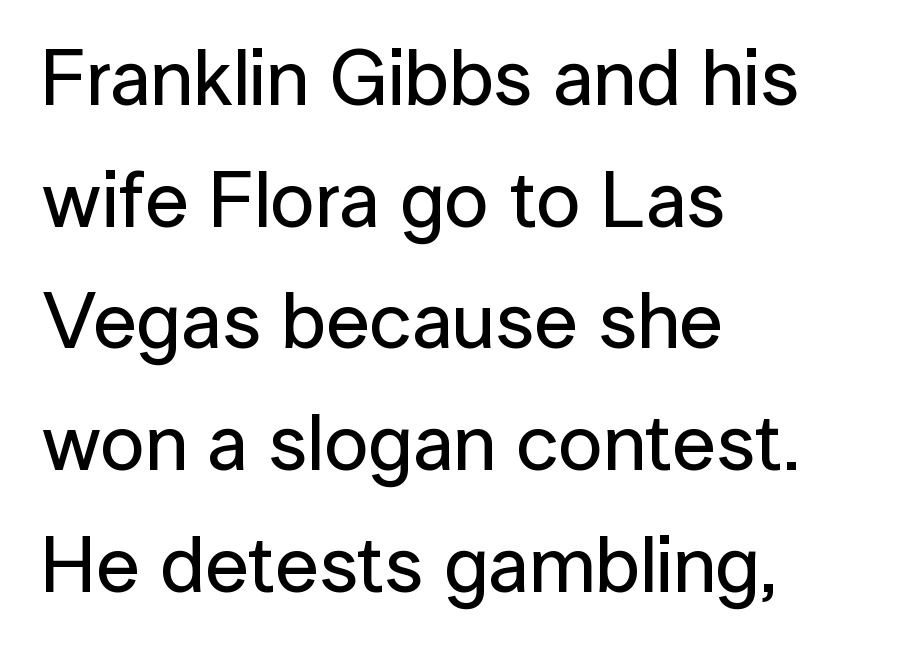
{"serif": "no", "italic": "no", "width": "normal", "stroke_contrast": "low", "x_height": "medium", "monospaced": "no", "underline": "no", "align": "left", "line_spacing": "normal", "line_spacing_ratio": 1.54, "letter_spacing": "normal", "letter_spacing_em": 0.0, "glyph_px": 79}
